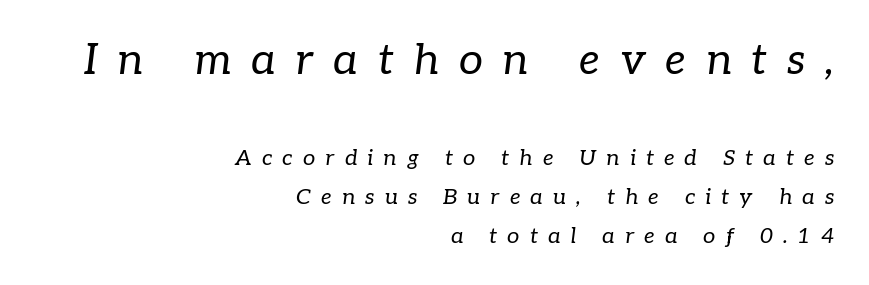
The image shows 43 px regular-weight serif type, italic (leaning right); set right-aligned, line spacing 1.76x, unusually wide letter spacing (+0.46 em), not underlined; the first (top) block is 1.95x larger; low stroke contrast and a medium x-height.
